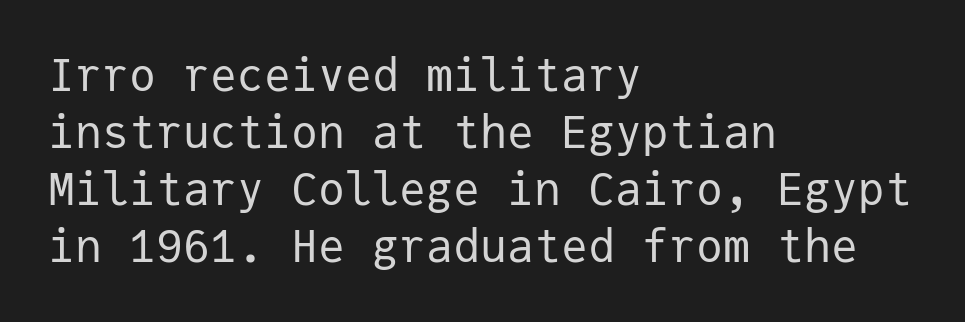
Q: Is the text bold? A: No.
Q: Is the text italic (slanted)? A: No, it is upright.
Q: Is the typeface a serif or a sans-serif typeface? A: Sans-serif.
Q: Is the text underlined? A: No.
Q: How is the paragraph aligned? A: Left-aligned.
Q: Is the spacing between letters normal or unusually wide? A: Normal.
Q: Is the spacing between lines tight, normal or loose? A: Normal.
Q: Width (condensed, normal, or wide)? A: Normal.
Q: Stroke contrast? A: Low.
Q: x-height? A: Medium.
Q: Monospaced? A: Yes.
